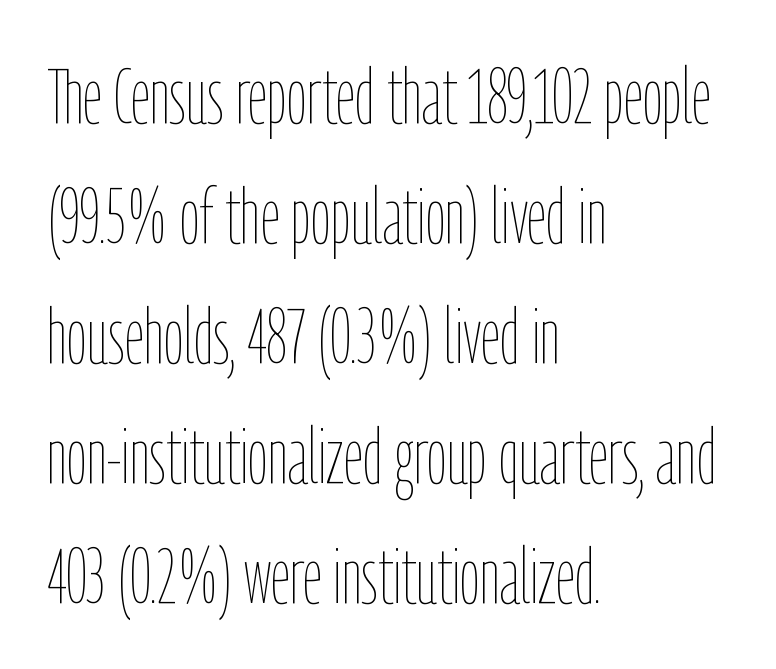
Q: Is the text bold? A: No.
Q: Is the text italic (slanted)? A: No, it is upright.
Q: Is the text underlined? A: No.
Q: How is the paragraph aligned? A: Left-aligned.
Q: Is the spacing between letters normal or unusually wide? A: Normal.
Q: Is the spacing between lines tight, normal or loose? A: Normal.
Q: Width (condensed, normal, or wide)? A: Condensed.
Q: Stroke contrast? A: Low.
Q: x-height? A: Medium.
Q: Monospaced? A: No.
